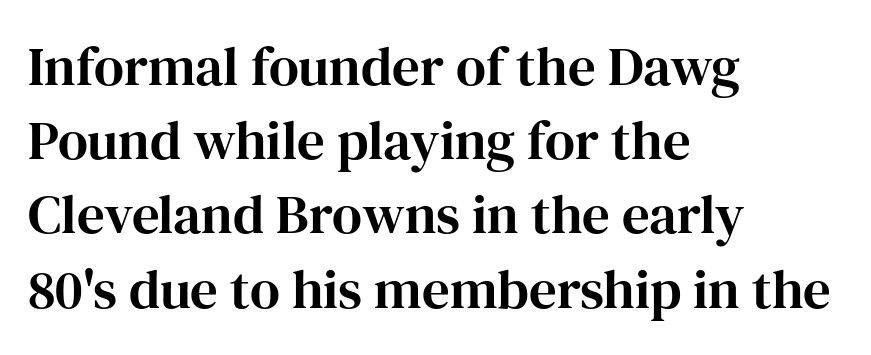
The image shows 55 px serif type, upright; set left-aligned, normal line spacing (1.35x), normal letter spacing, not underlined; high stroke contrast and a medium x-height.
